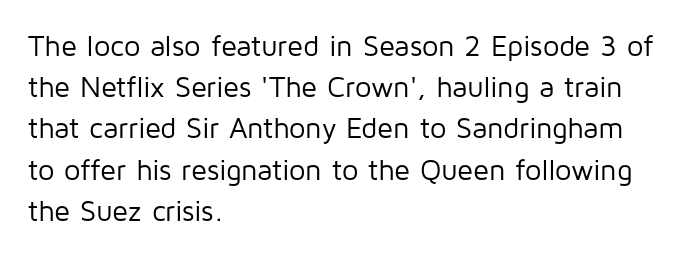
Here the glyphs are tracked normally, forming tight word shapes. The weight tops out at a normal text grade. The letters advance in unequal steps, a hallmark of proportional type. The space between consecutive lines is moderate.
